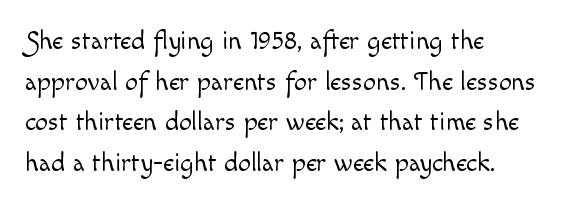
The zone under the glyphs is completely vacant. Letters have the restrained weight of plain body copy at most. Line beginnings align vertically; line endings do not. The gaps between neighbouring characters are ordinary and unremarkable.
